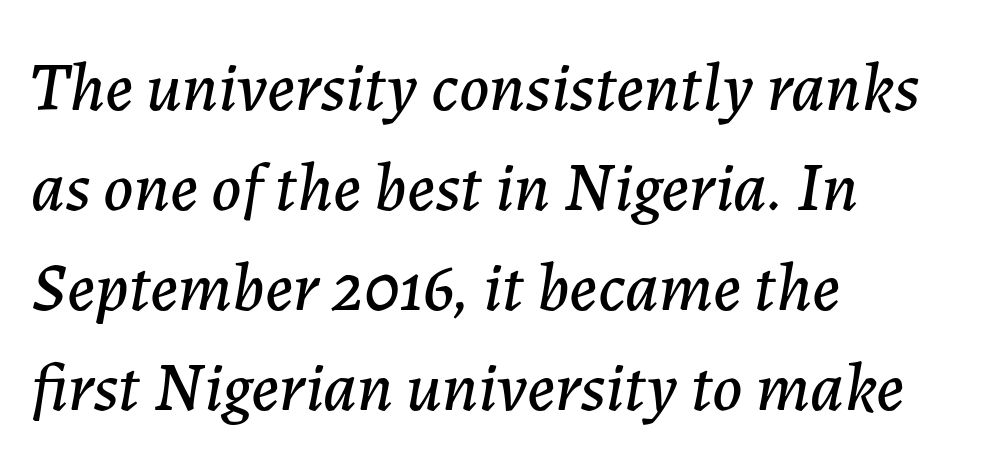
The image shows 69 px text type, italic (leaning right); set left-aligned, normal line spacing (1.45x), normal letter spacing, not underlined; low stroke contrast and a medium x-height.
